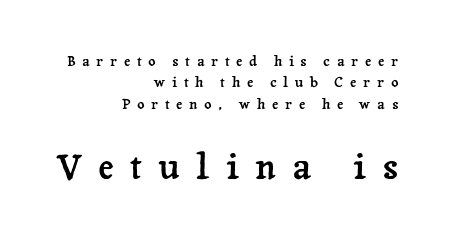
Q: Is the text italic (slanted)? A: No, it is upright.
Q: Is the typeface a serif or a sans-serif typeface? A: Serif.
Q: Is the text underlined? A: No.
Q: How is the paragraph aligned? A: Right-aligned.
Q: Is the spacing between letters normal or unusually wide? A: Unusually wide.
Q: Is the spacing between lines tight, normal or loose? A: Normal.
Q: Which block of text is set in a larger size, the first (top) or the second (bottom)? A: The second (bottom) one.
Q: Width (condensed, normal, or wide)? A: Normal.
Q: Stroke contrast? A: Low.
Q: x-height? A: Medium.
Q: Monospaced? A: No.
